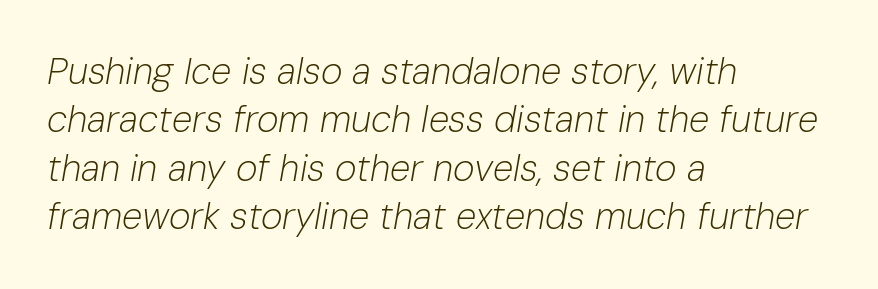
Q: Is the text bold? A: No.
Q: Is the text italic (slanted)? A: Yes, it leans right by about 10 degrees.
Q: Is the text underlined? A: No.
Q: How is the paragraph aligned? A: Left-aligned.
Q: Is the spacing between letters normal or unusually wide? A: Normal.
Q: Is the spacing between lines tight, normal or loose? A: Normal.
Q: Width (condensed, normal, or wide)? A: Normal.
Q: Stroke contrast? A: Low.
Q: x-height? A: Medium.
Q: Monospaced? A: No.
